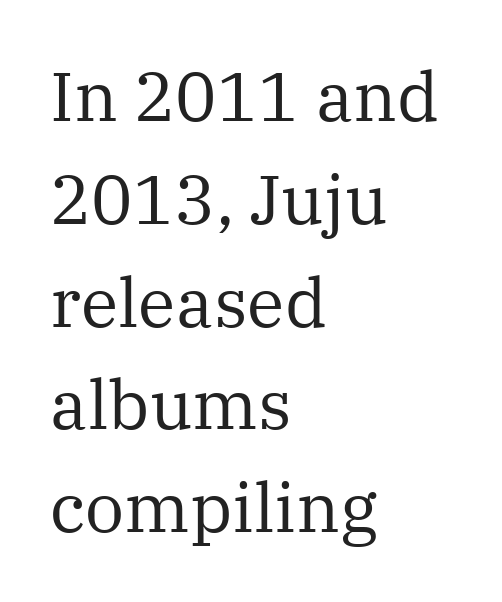
Q: Is the text bold? A: No.
Q: Is the text italic (slanted)? A: No, it is upright.
Q: Is the typeface a serif or a sans-serif typeface? A: Serif.
Q: Is the text underlined? A: No.
Q: How is the paragraph aligned? A: Left-aligned.
Q: Is the spacing between letters normal or unusually wide? A: Normal.
Q: Is the spacing between lines tight, normal or loose? A: Normal.
Q: Width (condensed, normal, or wide)? A: Normal.
Q: Stroke contrast? A: Medium.
Q: x-height? A: Medium.
Q: Monospaced? A: No.
